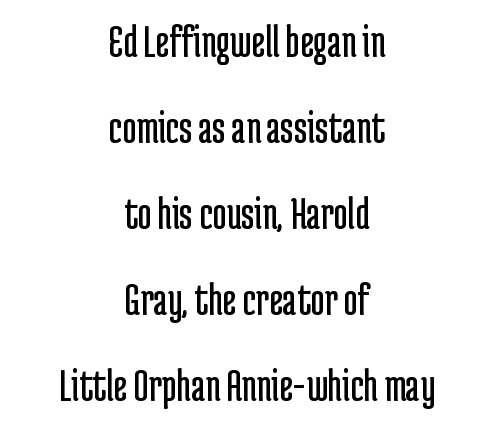
The image shows 48 px regular-weight, condensed sans-serif type, upright; set centered, line spacing 1.79x, normal letter spacing, not underlined; low stroke contrast and a medium x-height.
